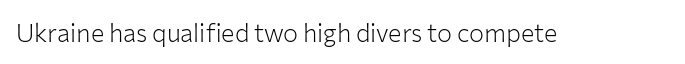
Q: Is the text bold? A: No.
Q: Is the text italic (slanted)? A: No, it is upright.
Q: Is the text underlined? A: No.
Q: Is the spacing between letters normal or unusually wide? A: Normal.
